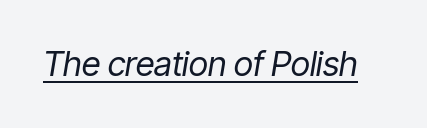
{"italic": "yes", "lean": "right", "slant_degrees": 9, "bold": "no", "weight": "regular", "width": "condensed", "stroke_contrast": "low", "x_height": "medium", "monospaced": "no", "underline": "yes", "letter_spacing": "normal", "letter_spacing_em": 0.0, "glyph_px": 34}
